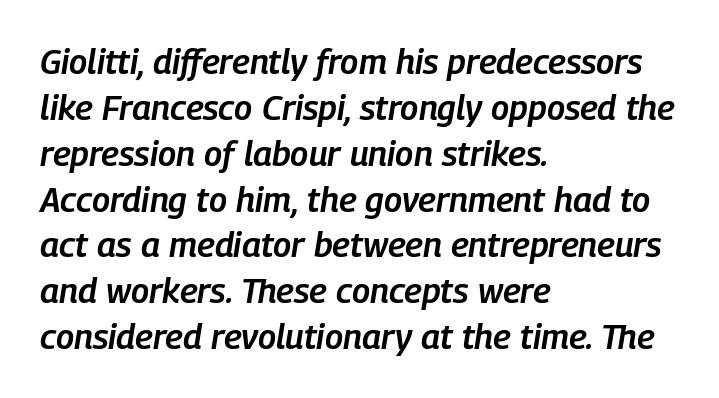
Q: Is the text bold? A: Semi-bold.
Q: Is the text italic (slanted)? A: Yes, it leans right by about 9 degrees.
Q: Is the text underlined? A: No.
Q: How is the paragraph aligned? A: Left-aligned.
Q: Is the spacing between letters normal or unusually wide? A: Normal.
Q: Is the spacing between lines tight, normal or loose? A: Normal.
Q: Width (condensed, normal, or wide)? A: Condensed.
Q: Stroke contrast? A: Low.
Q: x-height? A: Medium.
Q: Monospaced? A: No.
